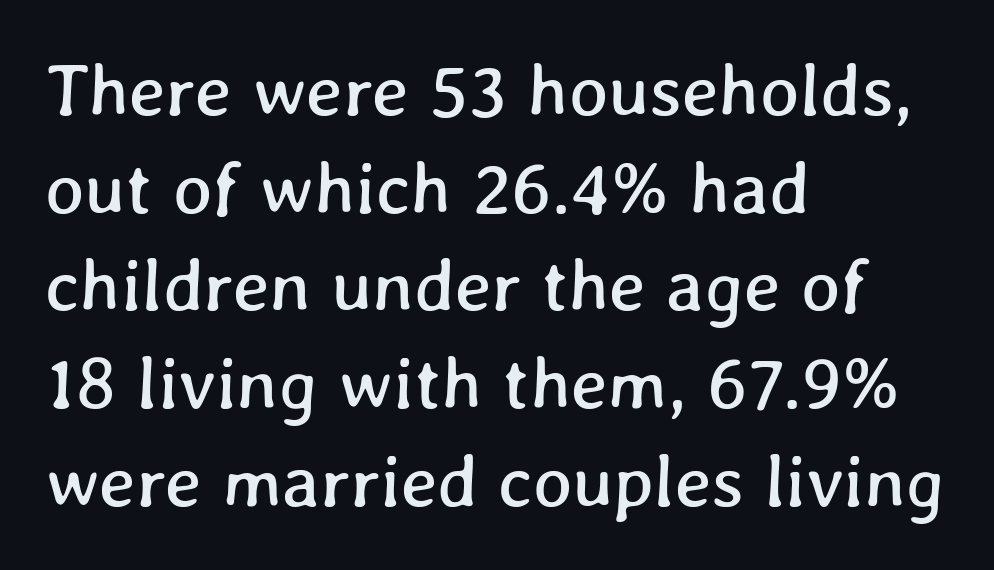
Honestly, there is no underline to notice here at all. Each new line begins a customary step beneath the previous one. Look at the tracking — it's just the regular setting, nothing added. Proportional: the letters do not fall into vertical columns.
